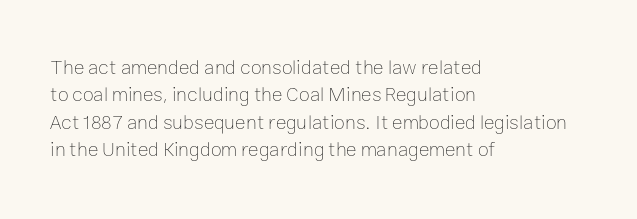
Q: Is the text bold? A: No.
Q: Is the text italic (slanted)? A: No, it is upright.
Q: Is the text underlined? A: No.
Q: How is the paragraph aligned? A: Left-aligned.
Q: Is the spacing between letters normal or unusually wide? A: Normal.
Q: Is the spacing between lines tight, normal or loose? A: Normal.
